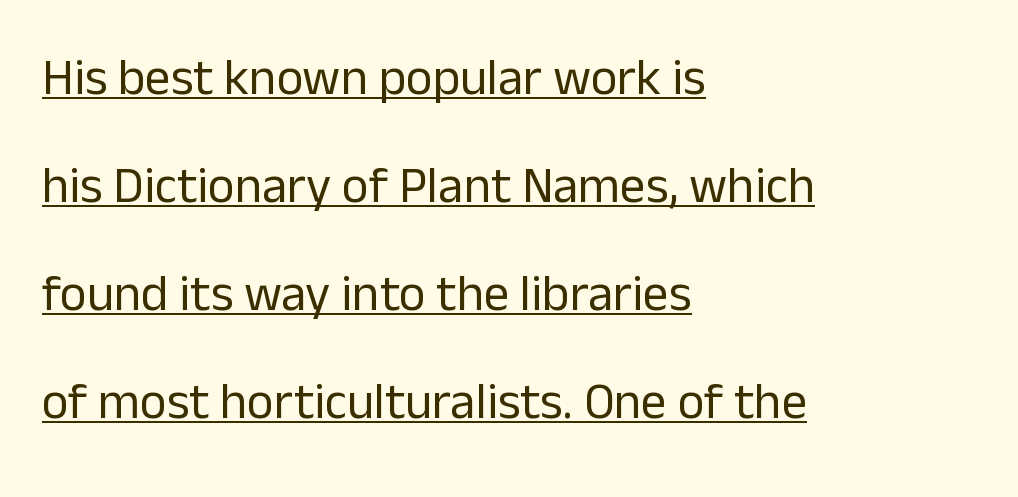
{"serif": "no", "italic": "no", "bold": "no", "weight": "regular", "width": "normal", "stroke_contrast": "low", "x_height": "medium", "monospaced": "no", "underline": "yes", "align": "left", "line_spacing": "loose", "line_spacing_ratio": 2.12, "letter_spacing": "normal", "letter_spacing_em": 0.0, "glyph_px": 51}
